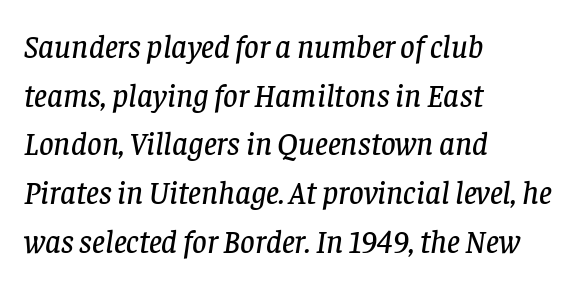
The image shows 32 px serif type, italic (leaning right); set left-aligned, normal line spacing (1.52x), normal letter spacing, not underlined; low stroke contrast and a large x-height.
